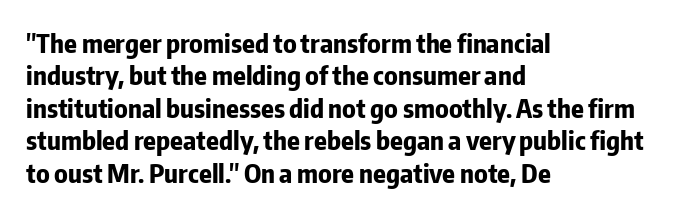
Q: Is the text bold? A: Yes.
Q: Is the text italic (slanted)? A: No, it is upright.
Q: Is the text underlined? A: No.
Q: How is the paragraph aligned? A: Left-aligned.
Q: Is the spacing between letters normal or unusually wide? A: Normal.
Q: Is the spacing between lines tight, normal or loose? A: Normal.
